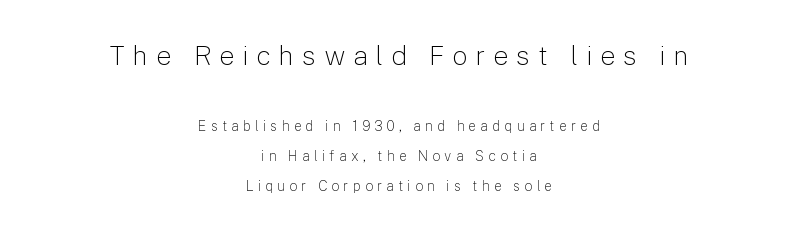
Q: Is the text bold? A: No.
Q: Is the text italic (slanted)? A: No, it is upright.
Q: Is the text underlined? A: No.
Q: How is the paragraph aligned? A: Centered.
Q: Is the spacing between letters normal or unusually wide? A: Unusually wide.
Q: Is the spacing between lines tight, normal or loose? A: Loose.
Q: Which block of text is set in a larger size, the first (top) or the second (bottom)? A: The first (top) one.
